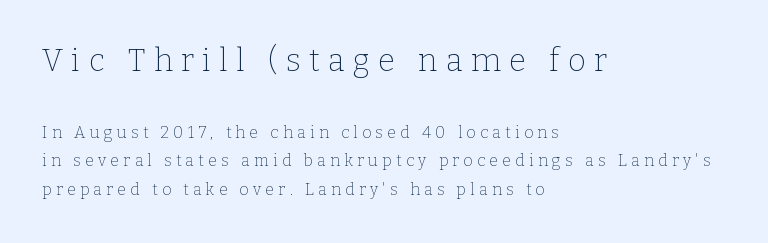
{"serif": "yes", "italic": "no", "bold": "no", "weight": "thin", "width": "normal", "stroke_contrast": "low", "x_height": "medium", "monospaced": "no", "underline": "no", "align": "left", "line_spacing_ratio": 1.8, "letter_spacing": "wide", "letter_spacing_em": 0.27, "larger_block": "first", "size_ratio": 1.94, "glyph_px": 31}
